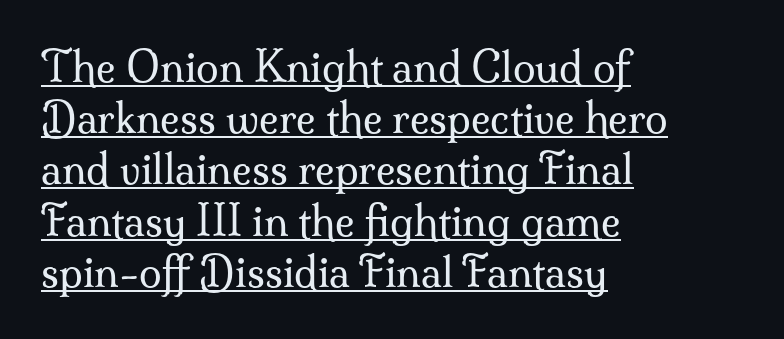
{"serif": "yes", "italic": "no", "bold": "no", "weight": "regular", "width": "normal", "stroke_contrast": "medium", "x_height": "small", "monospaced": "no", "underline": "yes", "align": "left", "line_spacing": "normal", "line_spacing_ratio": 1.25, "letter_spacing": "normal", "letter_spacing_em": 0.0, "glyph_px": 41}
